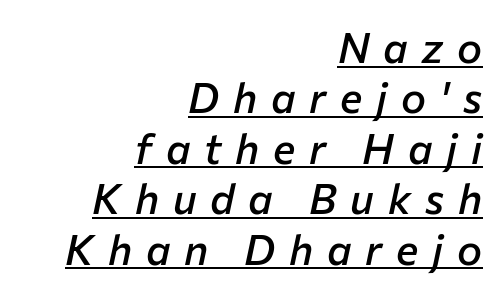
Q: Is the text bold? A: Semi-bold.
Q: Is the text italic (slanted)? A: Yes, it leans right by about 12 degrees.
Q: Is the text underlined? A: Yes.
Q: How is the paragraph aligned? A: Right-aligned.
Q: Is the spacing between letters normal or unusually wide? A: Unusually wide.
Q: Width (condensed, normal, or wide)? A: Normal.
Q: Stroke contrast? A: Low.
Q: x-height? A: Medium.
Q: Monospaced? A: No.
